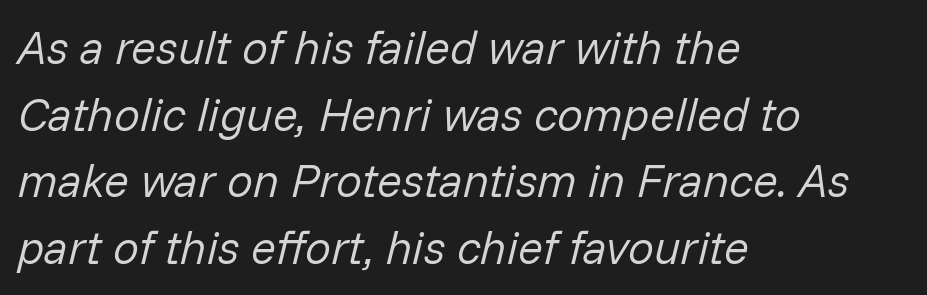
The image shows 46 px regular-weight type, italic (leaning right); set left-aligned, normal line spacing (1.45x), normal letter spacing, not underlined; low stroke contrast and a medium x-height.
